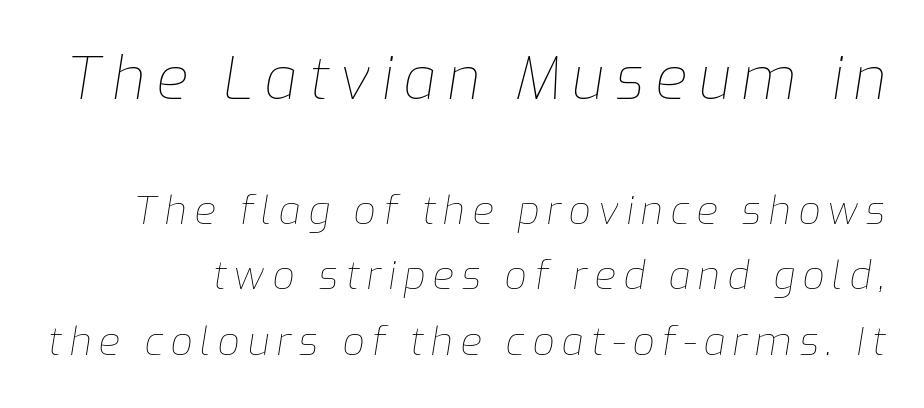
Quick note: interline space is typical. Size contrast runs from large at the top to small at the bottom. Weight class: somewhere from thin through regular. Each letter keeps its own natural width here, so spacing adapts to shape. Letters rest on an invisible, unmarked baseline. Posture: slanted.
